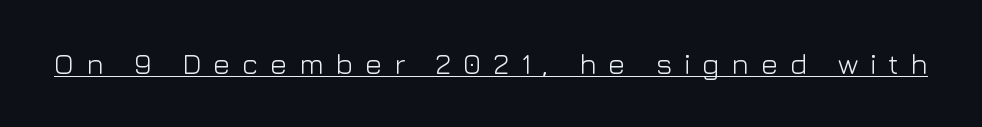
Look at the bottom of the vertical strokes: they stop flat, with no serifs. Proportional: the letters do not fall into vertical columns. Summary of weight: not heavy and not bold. When letters stand straight like this, we call the style roman or upright.
